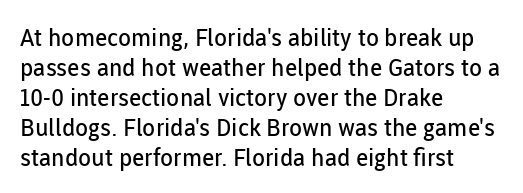
Honestly, there is no underline to notice here at all. The font's upright variant was chosen for this text. Horizontally, the lines are justified to the leading edge only. Bold? No — there's no thickening of the strokes.
